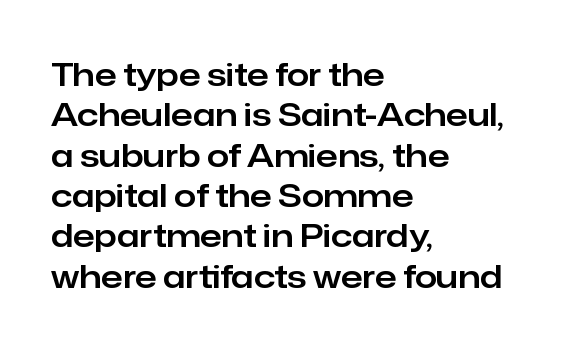
Q: Is the text italic (slanted)? A: No, it is upright.
Q: Is the typeface a serif or a sans-serif typeface? A: Sans-serif.
Q: Is the text underlined? A: No.
Q: How is the paragraph aligned? A: Left-aligned.
Q: Is the spacing between letters normal or unusually wide? A: Normal.
Q: Is the spacing between lines tight, normal or loose? A: Normal.
Q: Width (condensed, normal, or wide)? A: Normal.
Q: Stroke contrast? A: Low.
Q: x-height? A: Medium.
Q: Monospaced? A: No.
